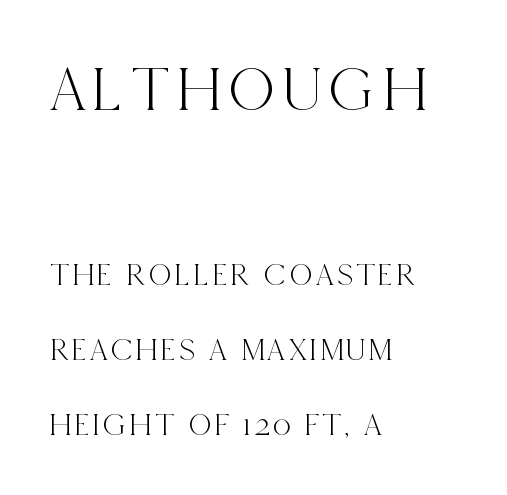
Ordinary non-slanted type is in use. Note the varied advance widths — an 'i' is clearly narrower than an 'm'. One-word summary of the alignment: left. The designer gave the opening block more size than the closing block.
